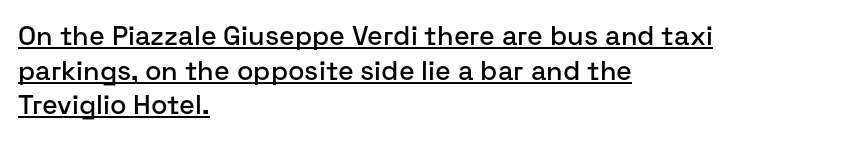
Every stem runs plumb, perpendicular to the baseline. What decoration does the sample have? An underline. Notice how descenders clear the ascenders below comfortably — that's standard leading. These lines stack with their left ends in a neat column. Honestly, the letter spacing is just normal — you wouldn't notice it.
